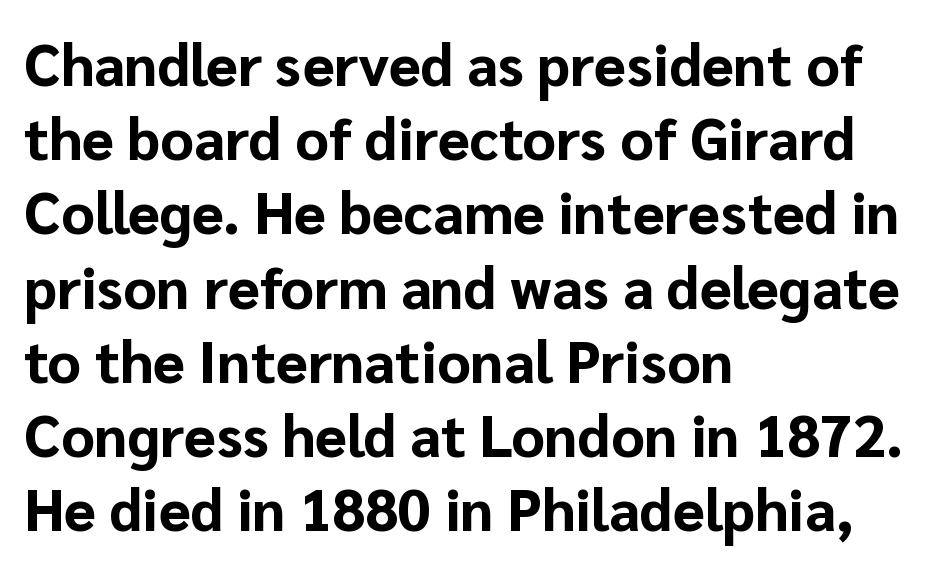
Q: Is the text bold? A: Yes.
Q: Is the text italic (slanted)? A: No, it is upright.
Q: Is the typeface a serif or a sans-serif typeface? A: Sans-serif.
Q: Is the text underlined? A: No.
Q: How is the paragraph aligned? A: Left-aligned.
Q: Is the spacing between letters normal or unusually wide? A: Normal.
Q: Is the spacing between lines tight, normal or loose? A: Normal.
Q: Width (condensed, normal, or wide)? A: Normal.
Q: Stroke contrast? A: Low.
Q: x-height? A: Medium.
Q: Monospaced? A: No.
